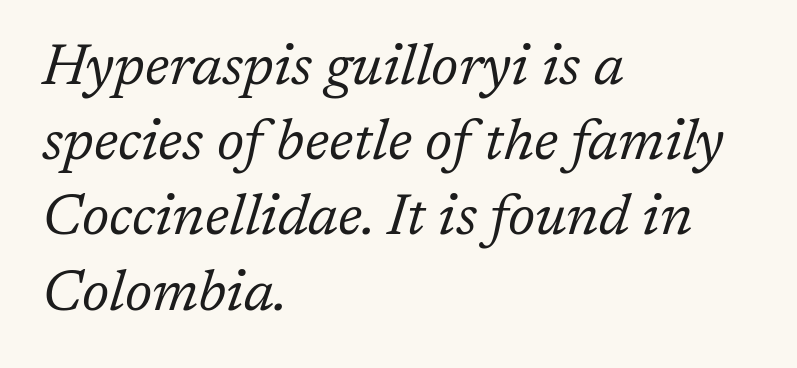
The image shows 57 px regular-weight serif type, italic (leaning right); set left-aligned, normal line spacing (1.32x), normal letter spacing, not underlined; low stroke contrast and a medium x-height.
